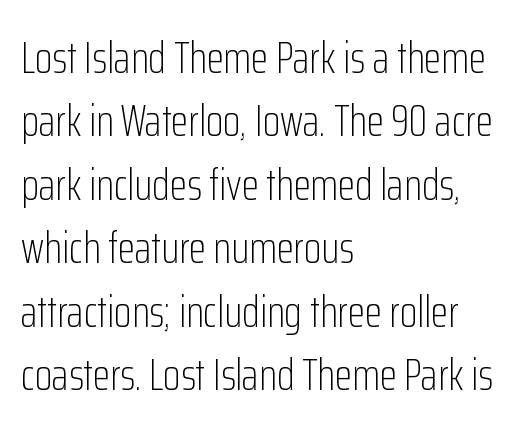
{"serif": "no", "italic": "no", "bold": "no", "weight": "light", "width": "condensed", "stroke_contrast": "low", "x_height": "medium", "monospaced": "no", "underline": "no", "align": "left", "line_spacing": "normal", "line_spacing_ratio": 1.41, "letter_spacing": "normal", "letter_spacing_em": 0.0, "glyph_px": 45}
